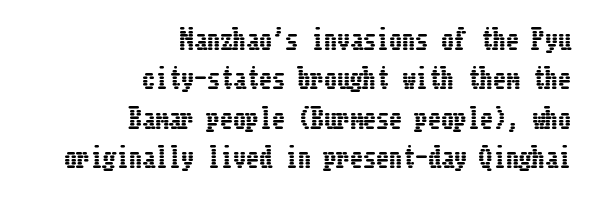
What stands out about the letter spacing? Nothing — it is the standard amount. Honestly, there is no underline to notice here at all. The text block is weighted toward the right margin, trailing off unevenly leftward. Rendered with straight, roman letterforms. Each new line begins a customary step beneath the previous one.
